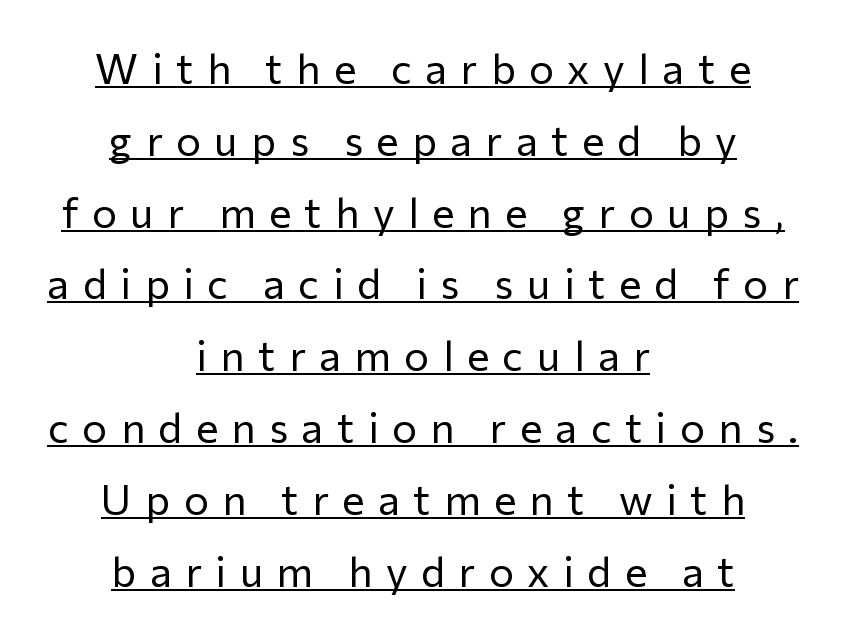
{"serif": "no", "italic": "no", "bold": "no", "weight": "regular", "width": "normal", "stroke_contrast": "low", "x_height": "medium", "monospaced": "no", "underline": "yes", "align": "center", "line_spacing_ratio": 1.71, "letter_spacing": "wide", "letter_spacing_em": 0.32, "glyph_px": 42}
